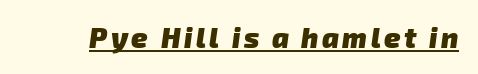
{"serif": "no", "bold": "yes", "weight": "heavy", "width": "normal", "stroke_contrast": "low", "x_height": "medium", "monospaced": "no", "underline": "yes", "glyph_px": 28}
